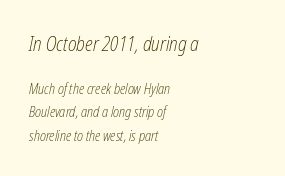
The image shows 20 px text type, italic (leaning right); set left-aligned, normal line spacing (1.69x), normal letter spacing, not underlined; the first (top) block is 1.43x larger.
